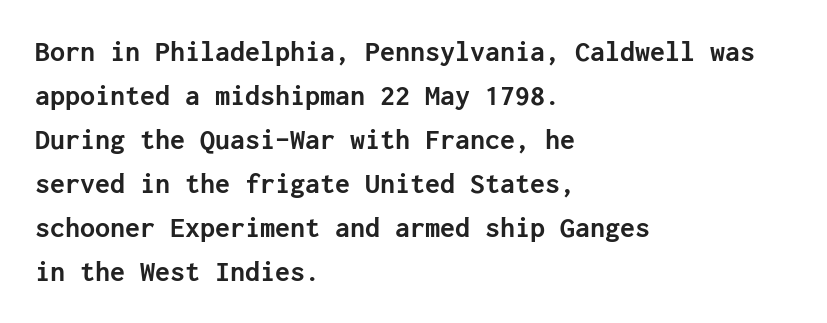
{"serif": "no", "italic": "no", "bold": "yes", "weight": "semibold", "width": "normal", "stroke_contrast": "low", "x_height": "medium", "underline": "no", "align": "left", "line_spacing": "normal", "line_spacing_ratio": 1.47, "letter_spacing": "normal", "letter_spacing_em": 0.0, "glyph_px": 30}
